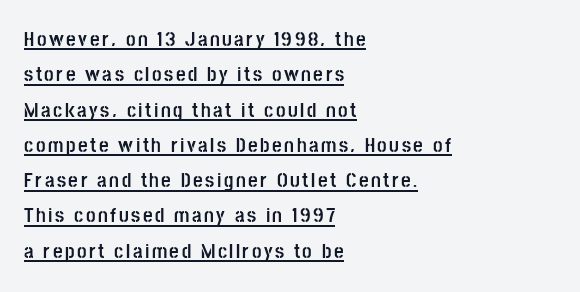
Q: Is the text bold? A: Yes.
Q: Is the text italic (slanted)? A: No, it is upright.
Q: Is the text underlined? A: Yes.
Q: How is the paragraph aligned? A: Left-aligned.
Q: Is the spacing between lines tight, normal or loose? A: Normal.
